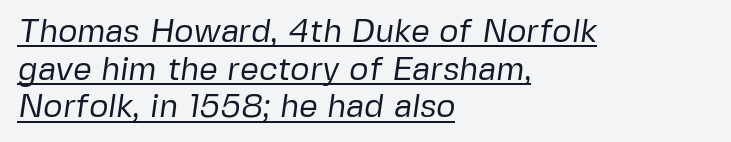
Q: Is the text bold? A: No.
Q: Is the typeface a serif or a sans-serif typeface? A: Sans-serif.
Q: Is the text underlined? A: Yes.
Q: How is the paragraph aligned? A: Left-aligned.
Q: Is the spacing between letters normal or unusually wide? A: Normal.
Q: Is the spacing between lines tight, normal or loose? A: Tight.
Q: Width (condensed, normal, or wide)? A: Normal.
Q: Stroke contrast? A: Low.
Q: x-height? A: Medium.
Q: Monospaced? A: No.
